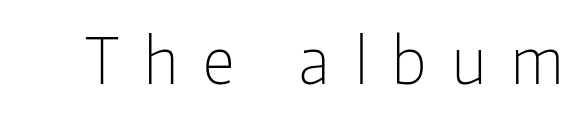
{"serif": "no", "italic": "no", "bold": "no", "weight": "light", "width": "condensed", "stroke_contrast": "low", "x_height": "medium", "monospaced": "no", "underline": "no", "letter_spacing": "wide", "letter_spacing_em": 0.39, "glyph_px": 64}
